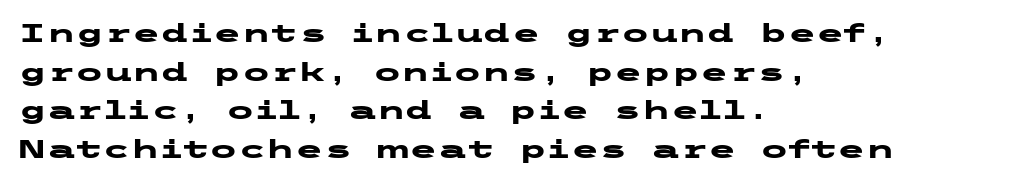
Q: Is the text bold? A: Yes.
Q: Is the text italic (slanted)? A: No, it is upright.
Q: Is the text underlined? A: No.
Q: How is the paragraph aligned? A: Left-aligned.
Q: Is the spacing between letters normal or unusually wide? A: Normal.
Q: Is the spacing between lines tight, normal or loose? A: Normal.
